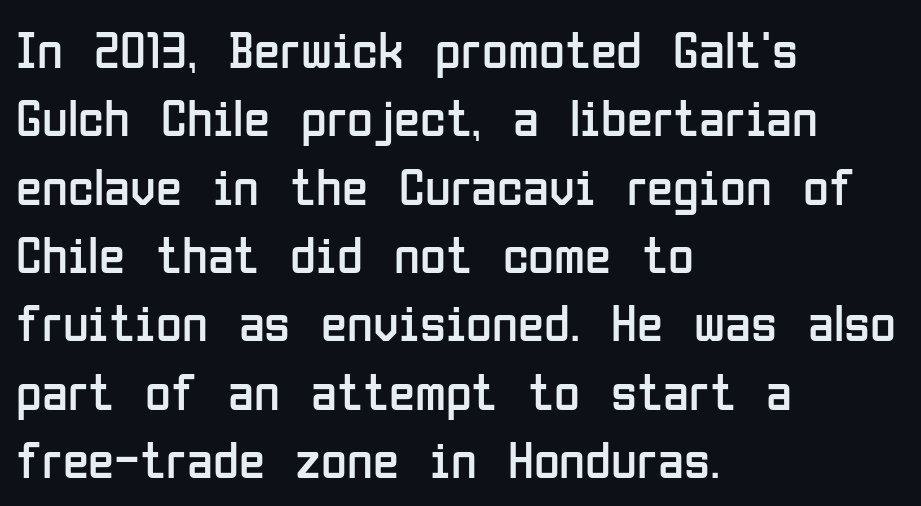
The image shows 53 px regular-weight, condensed sans-serif type, upright; set left-aligned, normal line spacing (1.29x), normal letter spacing, not underlined; low stroke contrast and a medium x-height.
